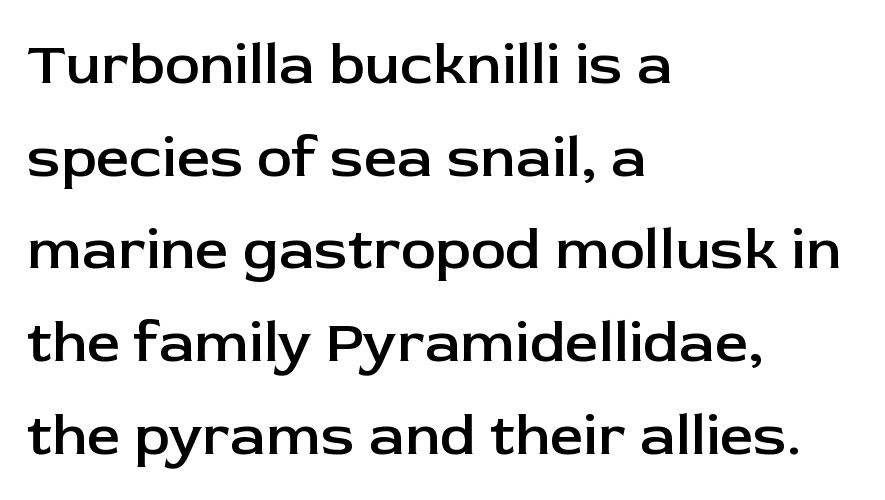
Line beginnings align vertically; line endings do not. Compared with typical body copy, the letter spacing here is the same. The glyphs are unaccompanied by any horizontal stroke below them. Does the type have serifs? No, each stem ends abruptly. Caption: semibold face, moderately heavy strokes.
